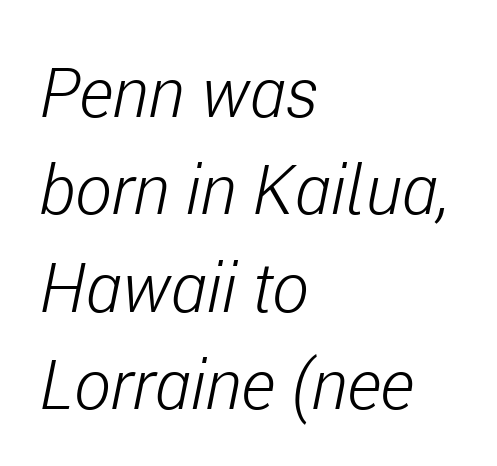
Q: Is the text bold? A: No.
Q: Is the text italic (slanted)? A: Yes, it leans right by about 11 degrees.
Q: Is the text underlined? A: No.
Q: How is the paragraph aligned? A: Left-aligned.
Q: Is the spacing between letters normal or unusually wide? A: Normal.
Q: Is the spacing between lines tight, normal or loose? A: Normal.
Q: Width (condensed, normal, or wide)? A: Condensed.
Q: Stroke contrast? A: Low.
Q: x-height? A: Medium.
Q: Monospaced? A: No.
